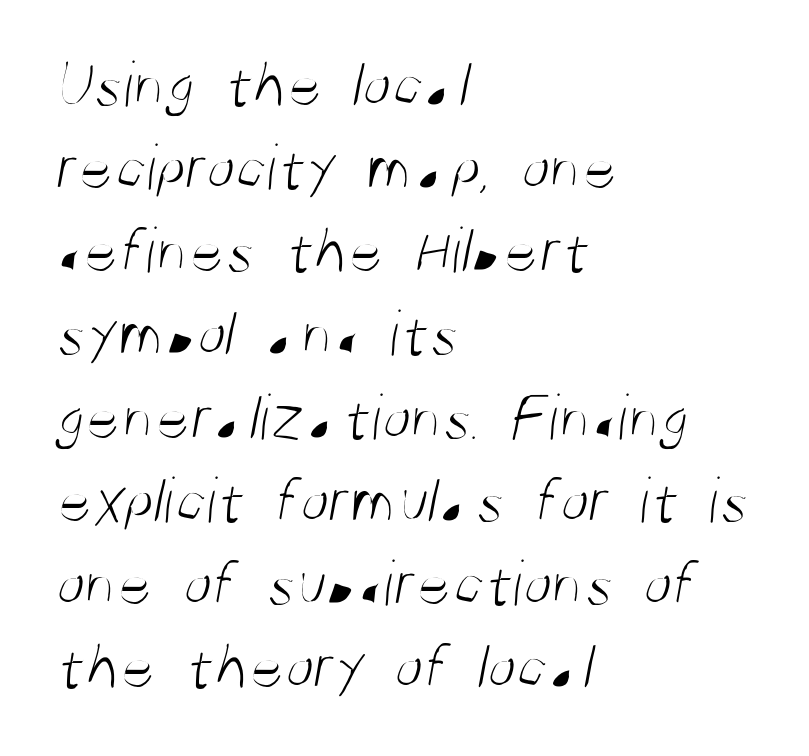
Q: Is the text bold? A: No.
Q: Is the typeface a serif or a sans-serif typeface? A: Sans-serif.
Q: Is the text underlined? A: No.
Q: How is the paragraph aligned? A: Left-aligned.
Q: Is the spacing between letters normal or unusually wide? A: Normal.
Q: Is the spacing between lines tight, normal or loose? A: Normal.
Q: Width (condensed, normal, or wide)? A: Condensed.
Q: Stroke contrast? A: Medium.
Q: x-height? A: Large.
Q: Monospaced? A: No.
